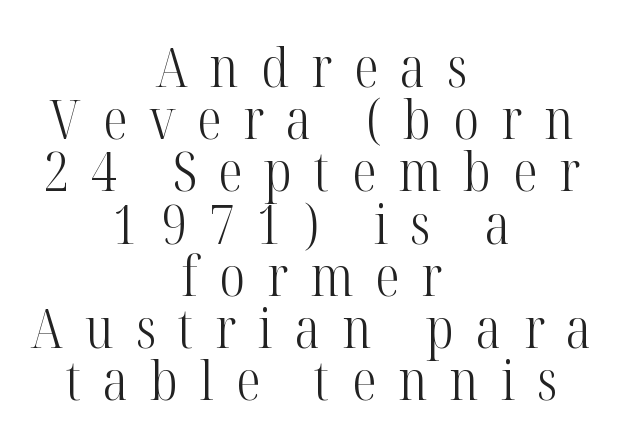
Unlike a clean sans, this face finishes its strokes with serifs. Observe the wide spacing: letters keep a clear distance from each other. Compared with a flush-left layout, this one balances lines on the center instead. Looks like regular typesetting: each glyph gets only the width it needs.
